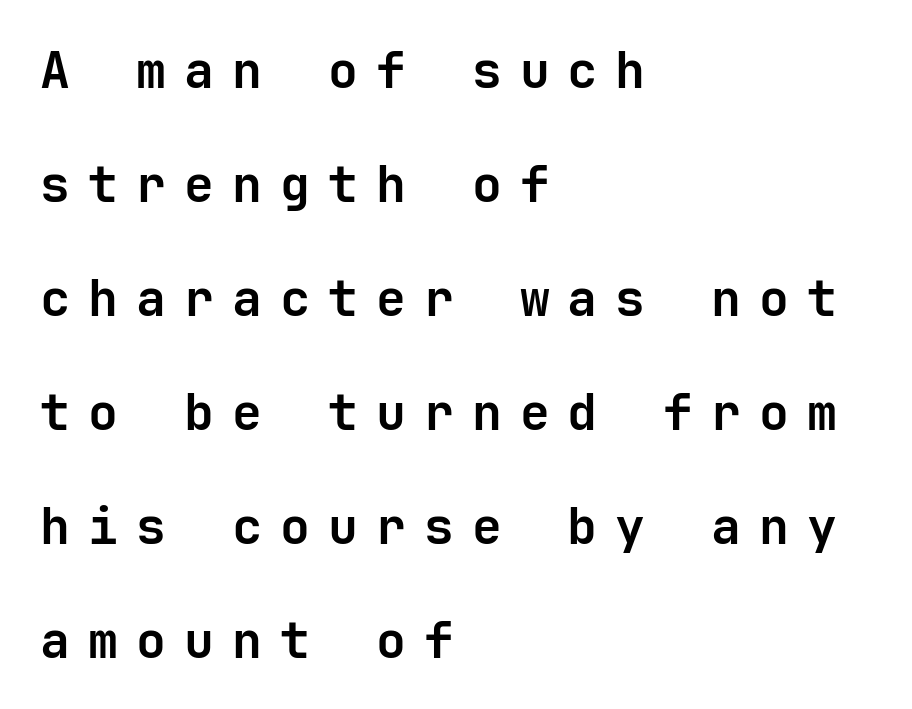
{"serif": "no", "italic": "no", "bold": "yes", "weight": "semibold", "width": "normal", "stroke_contrast": "low", "x_height": "medium", "underline": "no", "align": "left", "line_spacing": "loose", "line_spacing_ratio": 2.28, "letter_spacing": "wide", "letter_spacing_em": 0.36, "glyph_px": 50}
